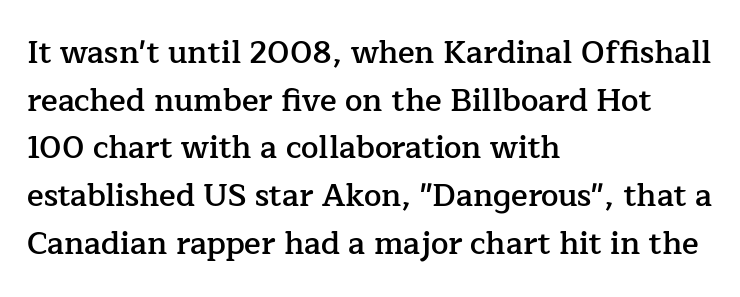
Q: Is the text bold? A: Semi-bold.
Q: Is the text italic (slanted)? A: No, it is upright.
Q: Is the typeface a serif or a sans-serif typeface? A: Serif.
Q: Is the text underlined? A: No.
Q: How is the paragraph aligned? A: Left-aligned.
Q: Is the spacing between letters normal or unusually wide? A: Normal.
Q: Is the spacing between lines tight, normal or loose? A: Normal.
Q: Width (condensed, normal, or wide)? A: Normal.
Q: Stroke contrast? A: Low.
Q: x-height? A: Medium.
Q: Monospaced? A: No.
